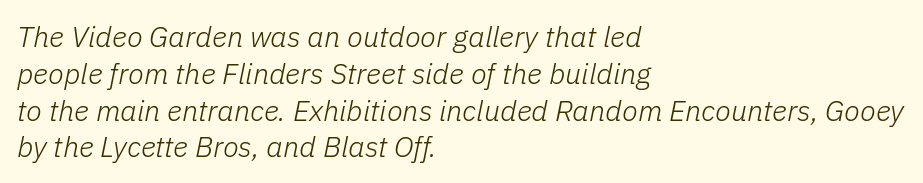
Notice how the passage keeps a crisp vertical edge on the left only. These lines are rendered in a variable-pitch font. Underlining? Definitely not there. The passage shown leans; its letterforms are oblique. Vertical stems look standard width or narrower in stroke.
